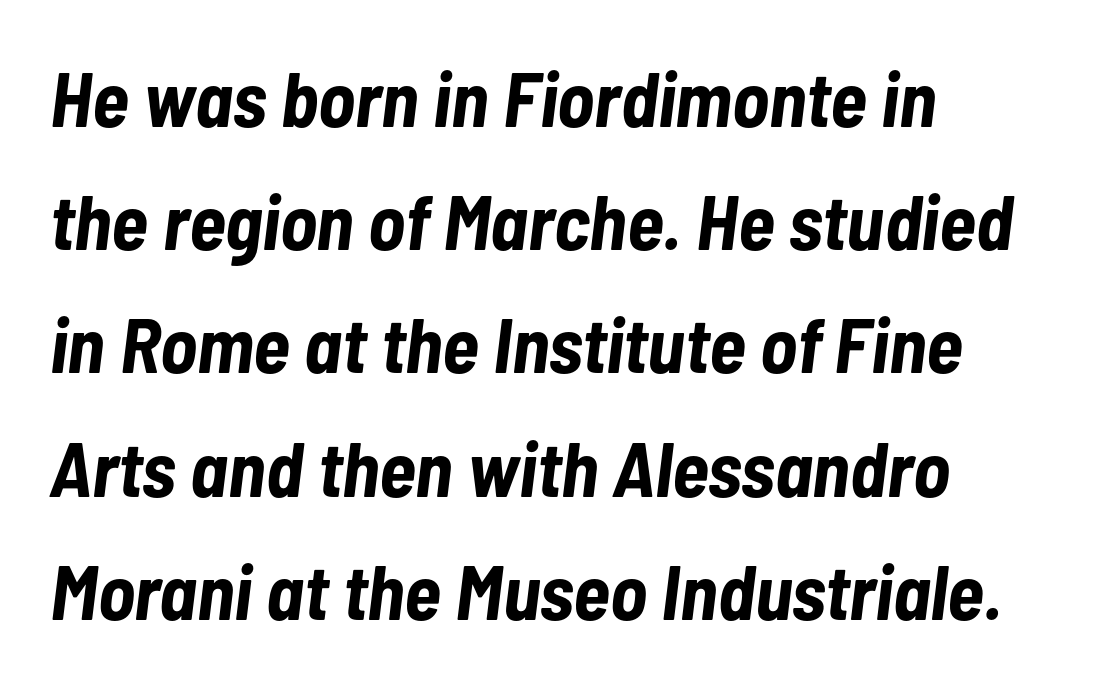
Q: Is the text bold? A: Yes.
Q: Is the text italic (slanted)? A: Yes, it leans right by about 7 degrees.
Q: Is the text underlined? A: No.
Q: How is the paragraph aligned? A: Left-aligned.
Q: Is the spacing between letters normal or unusually wide? A: Normal.
Q: Is the spacing between lines tight, normal or loose? A: Normal.
Q: Width (condensed, normal, or wide)? A: Condensed.
Q: Stroke contrast? A: Low.
Q: x-height? A: Medium.
Q: Monospaced? A: No.
